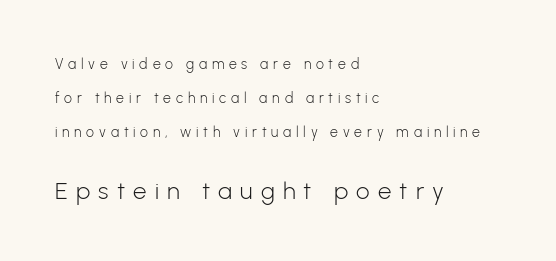
The baseline area is clear. The lines in this sample share a left origin and differ only in where they stop. The typesetting does not lean heavy: it is not bold. Note: smaller setting up top, larger setting below. The letterforms stand isolated, each surrounded by extra space.
